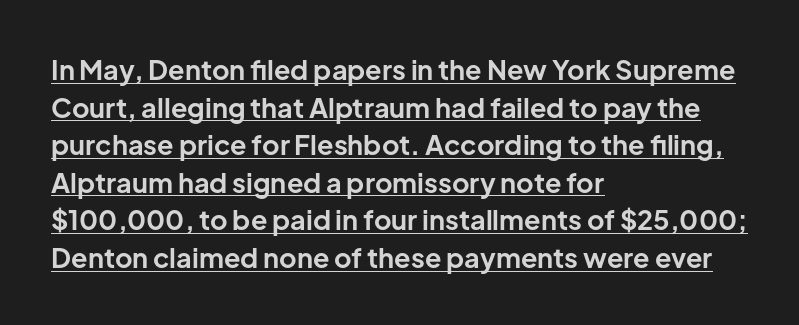
{"italic": "no", "bold": "yes", "underline": "yes", "align": "left", "line_spacing": "normal", "line_spacing_ratio": 1.39, "letter_spacing": "normal", "letter_spacing_em": 0.0, "glyph_px": 27}
